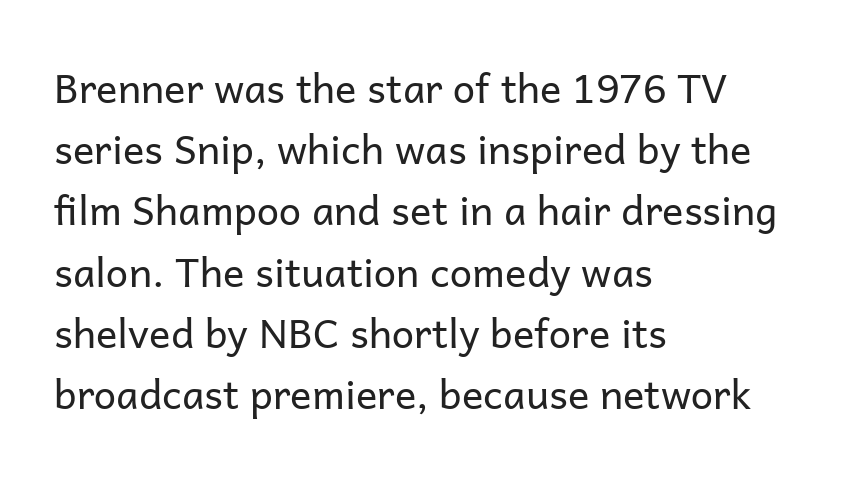
The image shows 40 px regular-weight sans-serif type, upright; set left-aligned, normal line spacing (1.53x), normal letter spacing, not underlined; low stroke contrast and a medium x-height.
